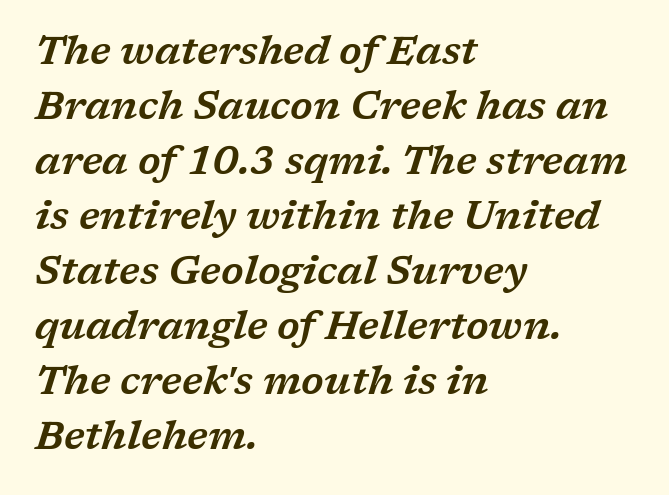
{"serif": "yes", "italic": "yes", "lean": "right", "slant_degrees": 17, "width": "wide", "stroke_contrast": "low", "x_height": "medium", "monospaced": "no", "underline": "no", "align": "left", "line_spacing": "normal", "line_spacing_ratio": 1.41, "letter_spacing": "normal", "letter_spacing_em": 0.0, "glyph_px": 39}
